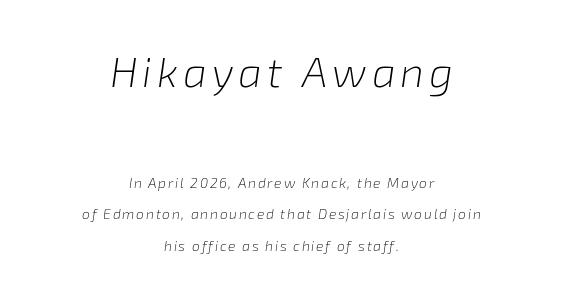
The image shows 42 px light type, italic (leaning right); set centered, loose line spacing (2.26x), not underlined; the first (top) block is 3.0x larger; low stroke contrast and a medium x-height.
